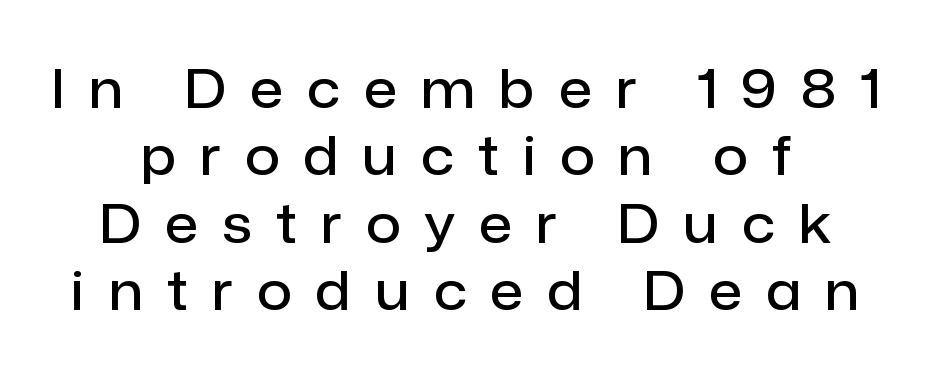
{"serif": "no", "italic": "no", "bold": "semi", "weight": "semibold", "width": "normal", "stroke_contrast": "low", "x_height": "medium", "monospaced": "no", "underline": "no", "align": "center", "line_spacing": "normal", "line_spacing_ratio": 1.25, "letter_spacing": "wide", "letter_spacing_em": 0.45, "glyph_px": 54}
